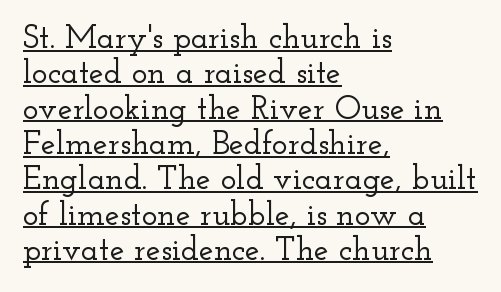
The image shows 33 px wide serif type, upright; set left-aligned, tight line spacing (1.07x), normal letter spacing, underlined; low stroke contrast and a small x-height.
